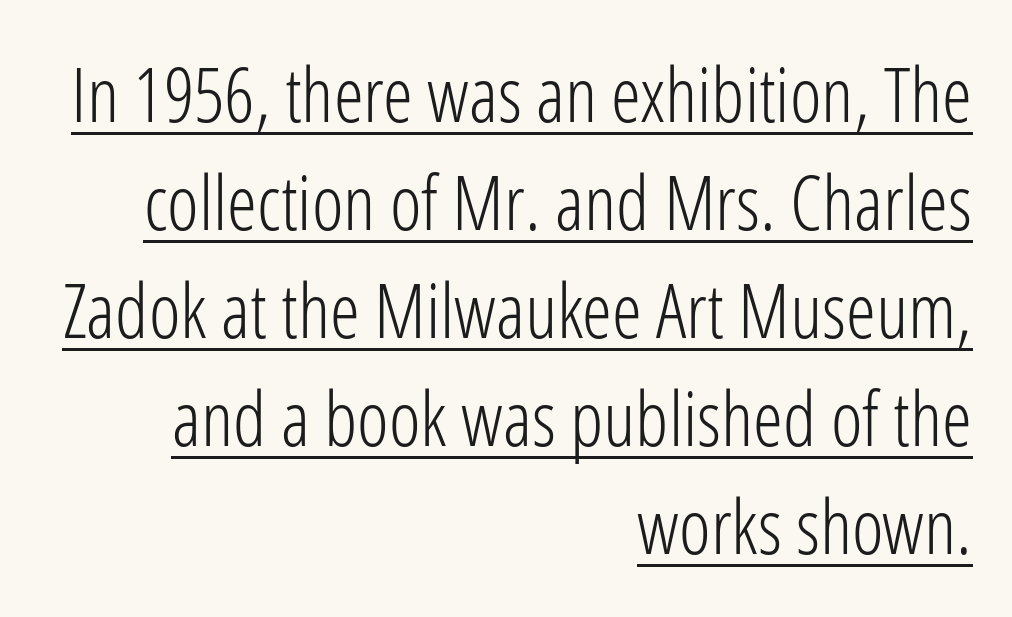
{"serif": "no", "italic": "no", "bold": "no", "weight": "light", "width": "condensed", "stroke_contrast": "low", "x_height": "medium", "monospaced": "no", "underline": "yes", "align": "right", "line_spacing": "normal", "line_spacing_ratio": 1.42, "letter_spacing": "normal", "letter_spacing_em": 0.0, "glyph_px": 76}
